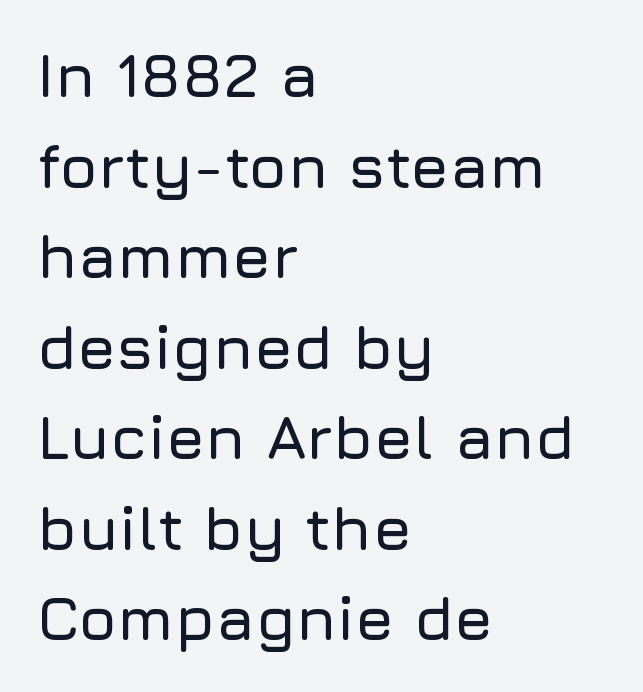
Q: Is the text italic (slanted)? A: No, it is upright.
Q: Is the typeface a serif or a sans-serif typeface? A: Sans-serif.
Q: Is the text underlined? A: No.
Q: How is the paragraph aligned? A: Left-aligned.
Q: Is the spacing between letters normal or unusually wide? A: Normal.
Q: Is the spacing between lines tight, normal or loose? A: Normal.
Q: Width (condensed, normal, or wide)? A: Normal.
Q: Stroke contrast? A: Low.
Q: x-height? A: Medium.
Q: Monospaced? A: No.
